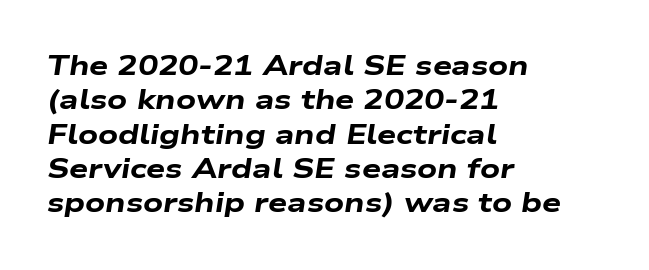
The image shows 27 px bold type, italic (leaning right); set left-aligned, normal line spacing (1.27x), normal letter spacing, not underlined.
